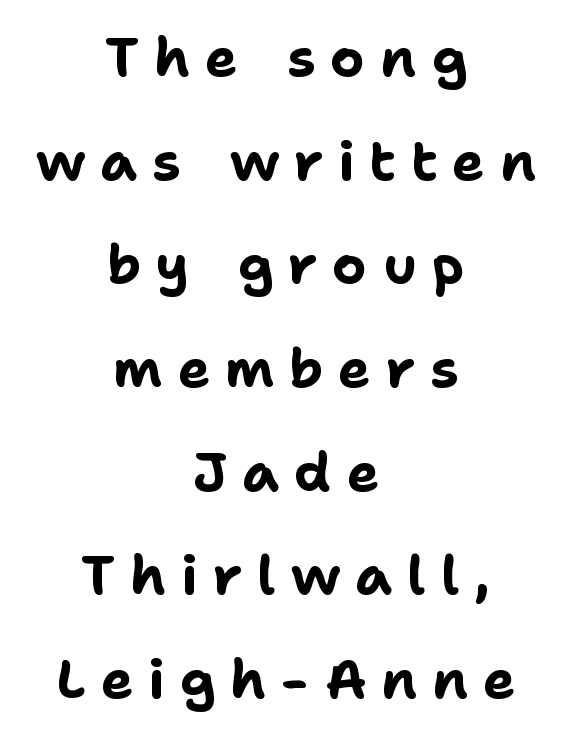
{"serif": "no", "italic": "no", "bold": "yes", "weight": "bold", "width": "normal", "stroke_contrast": "low", "x_height": "medium", "monospaced": "no", "underline": "no", "align": "center", "line_spacing": "loose", "line_spacing_ratio": 1.92, "letter_spacing": "wide", "letter_spacing_em": 0.28, "glyph_px": 54}
